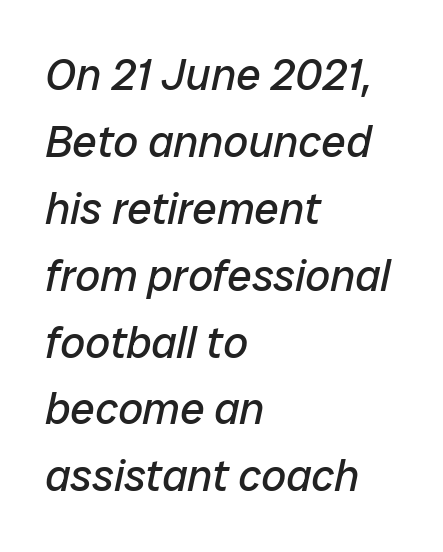
Italic? Definitely — the glyphs are oblique. The strokes are not fattened; the text isn't bold. Where is the straight margin? On the left. Does extra space separate the letters? No, they use regular spacing.
